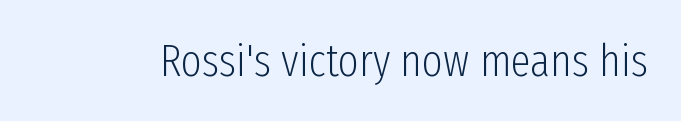
{"serif": "no", "italic": "no", "bold": "no", "weight": "light", "width": "condensed", "stroke_contrast": "low", "x_height": "medium", "monospaced": "no", "underline": "no", "letter_spacing": "normal", "letter_spacing_em": 0.0, "glyph_px": 45}
